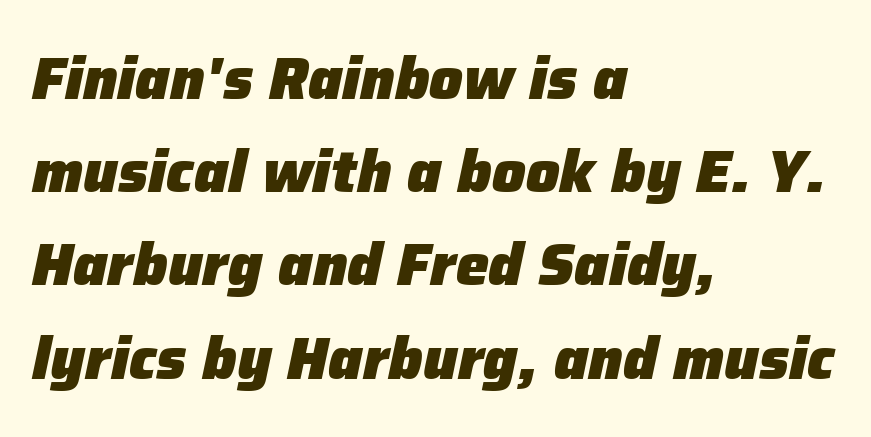
Is this a fixed-width face? No — the glyphs have proportional, varying widths. Notice how the stems are inclined rather than vertical — that's the hallmark of italics. Notice how thick the strokes are: this is what a full bold looks like. Tracking here is standard; glyphs follow each other at the usual distance. Horizontal alignment here is leftward, the default for most running prose.
